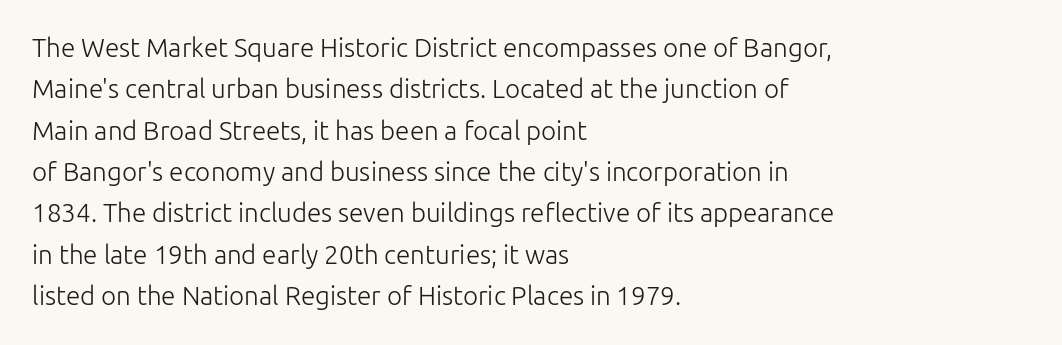
The image shows 26 px text type, upright; set left-aligned, normal line spacing (1.59x), normal letter spacing, not underlined.
